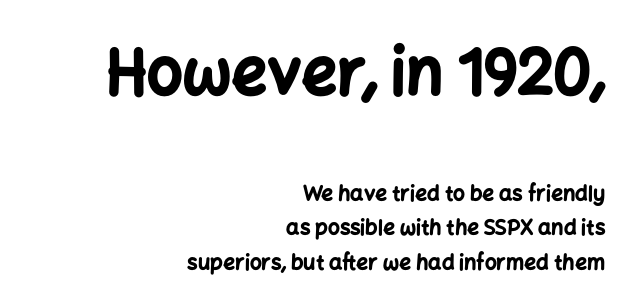
{"serif": "no", "italic": "no", "bold": "yes", "weight": "bold", "width": "normal", "stroke_contrast": "low", "x_height": "medium", "monospaced": "no", "underline": "no", "align": "right", "line_spacing": "normal", "line_spacing_ratio": 1.63, "letter_spacing": "normal", "letter_spacing_em": 0.0, "larger_block": "first", "size_ratio": 3.0, "glyph_px": 63}
